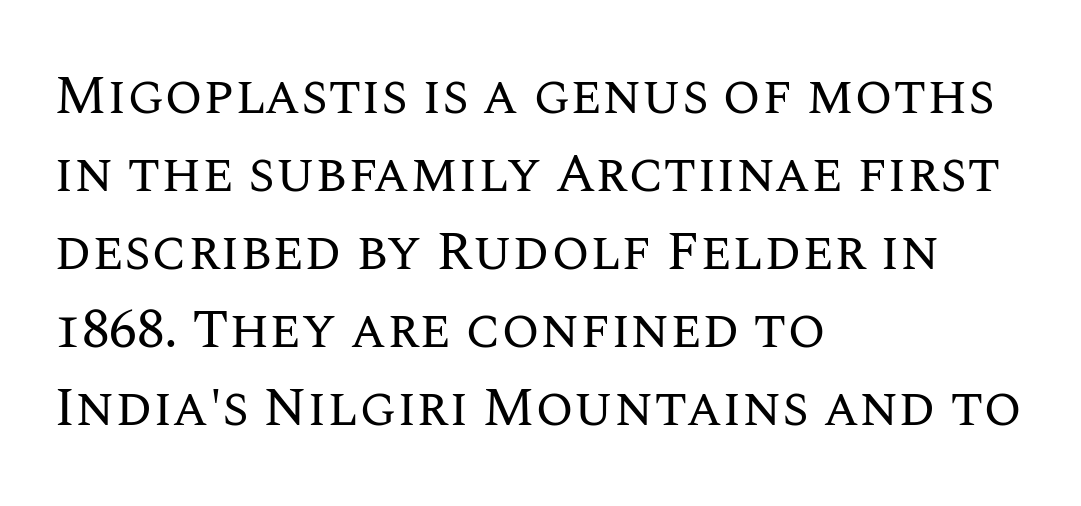
Ordinary non-slanted type is in use. Stroke thickness stays within the range of a standard reading face or lighter. You could not count columns in this text — the font is proportionally spaced. The text block is weighted toward the left margin, trailing off unevenly rightward. Compared with typical paragraphs, the rows here are spaced about the same.
